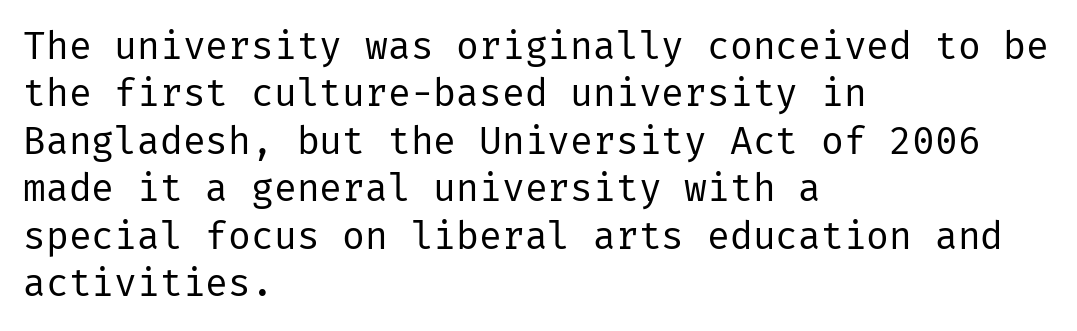
The font's upright variant was chosen for this text. These glyphs show unthickened strokes, regular width or finer. Letterform terminals end flat and unadorned throughout the passage. Regular leading.
